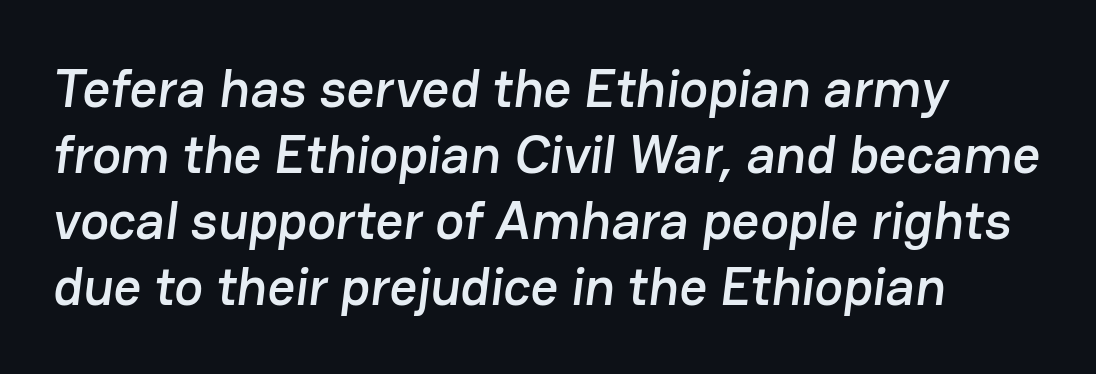
Q: Is the typeface a serif or a sans-serif typeface? A: Sans-serif.
Q: Is the text underlined? A: No.
Q: Is the spacing between letters normal or unusually wide? A: Normal.
Q: Width (condensed, normal, or wide)? A: Normal.
Q: Stroke contrast? A: Low.
Q: x-height? A: Medium.
Q: Monospaced? A: No.
